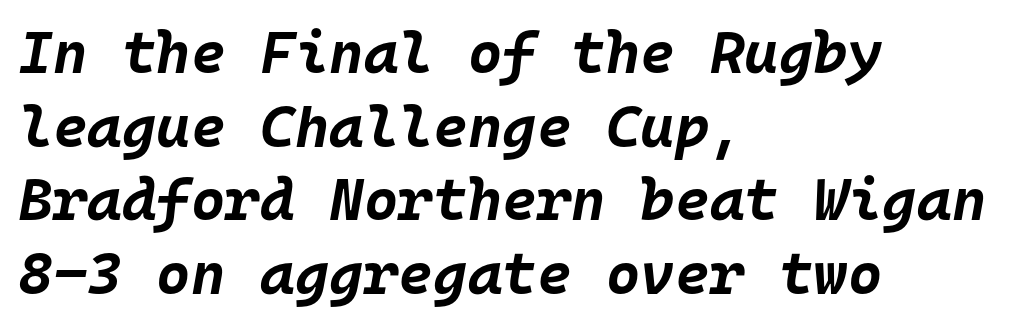
The image shows 59 px bold type, italic (leaning right), monospaced; set left-aligned, normal line spacing (1.25x), normal letter spacing, not underlined; low stroke contrast and a large x-height.
